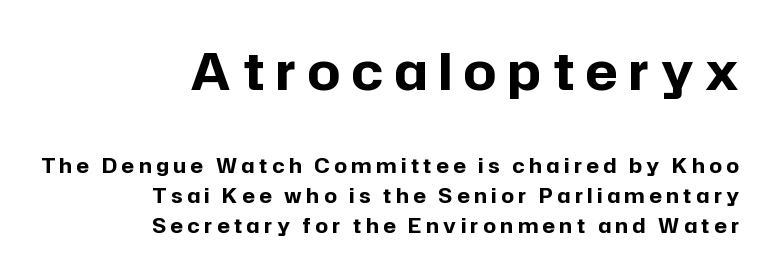
The typesetter chose a ragged-left arrangement here. The initial chunk of copy outweighs the following chunk in type size. No feet cap the strokes, marking this as sans-serif type. Proportional: the letters do not fall into vertical columns. The passage shown stacks its lines at a standard gap.
